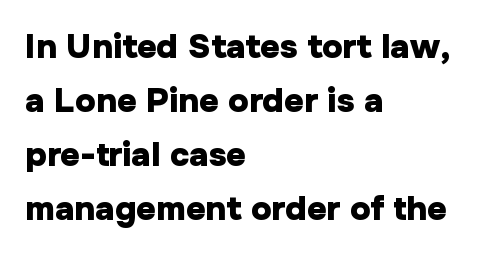
{"serif": "no", "italic": "no", "bold": "yes", "weight": "heavy", "width": "normal", "stroke_contrast": "low", "x_height": "medium", "monospaced": "no", "underline": "no", "align": "left", "line_spacing": "normal", "line_spacing_ratio": 1.59, "letter_spacing": "normal", "letter_spacing_em": 0.0, "glyph_px": 34}
